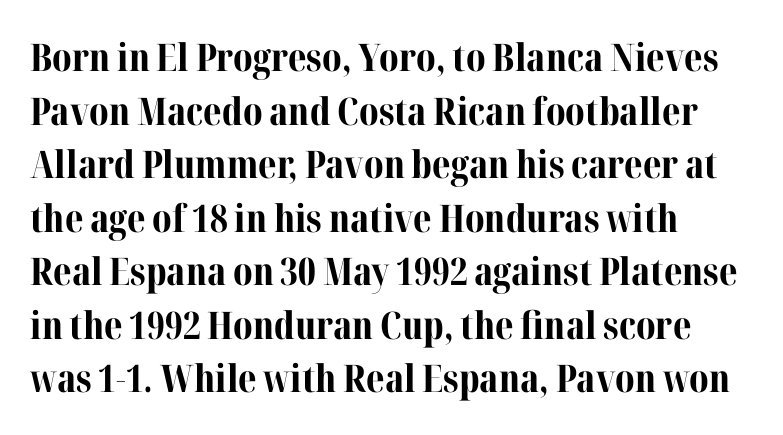
{"serif": "yes", "italic": "no", "bold": "yes", "weight": "bold", "width": "normal", "stroke_contrast": "medium", "x_height": "medium", "monospaced": "no", "underline": "no", "align": "left", "line_spacing": "normal", "line_spacing_ratio": 1.41, "letter_spacing": "normal", "letter_spacing_em": 0.0, "glyph_px": 38}
